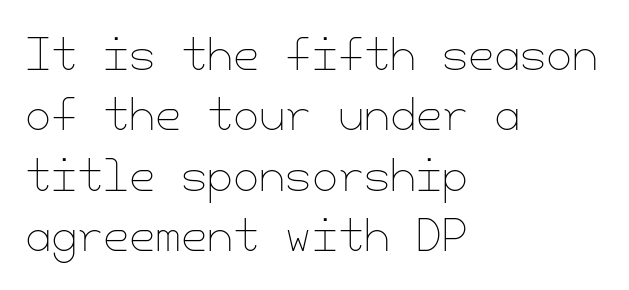
The image shows 42 px thin type, upright; set left-aligned, normal line spacing (1.44x), normal letter spacing, not underlined; low stroke contrast and a small x-height.
